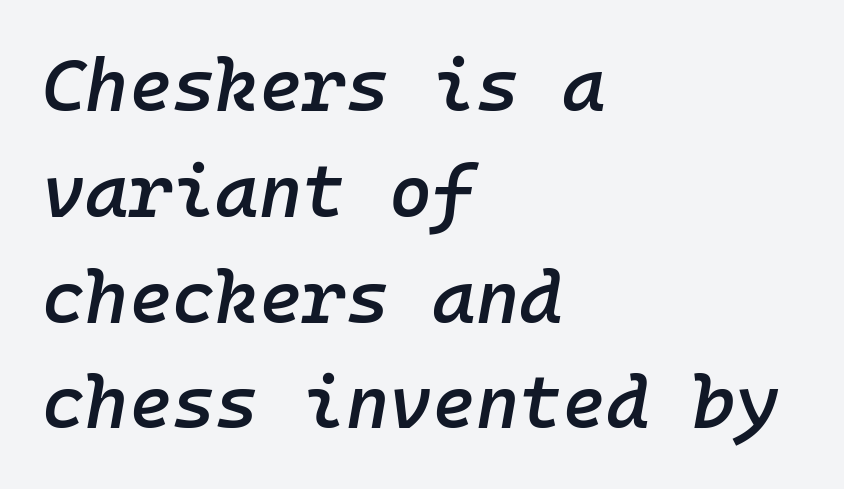
{"italic": "yes", "lean": "right", "slant_degrees": 10, "bold": "semi", "weight": "semibold", "width": "normal", "stroke_contrast": "low", "x_height": "medium", "monospaced": "yes", "underline": "no", "align": "left", "line_spacing": "normal", "line_spacing_ratio": 1.43, "letter_spacing": "normal", "letter_spacing_em": 0.0, "glyph_px": 74}
